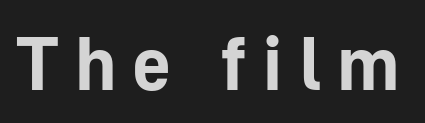
Caption: expanded tracking, letters set apart. Regarding serifs, this sample does without them. The passage shown is not underscored anywhere. Think of a printed novel: that variable character pitch is what you see here. Emphasis by weight is at full strength: bold. This is the regular roman posture of the typeface.
